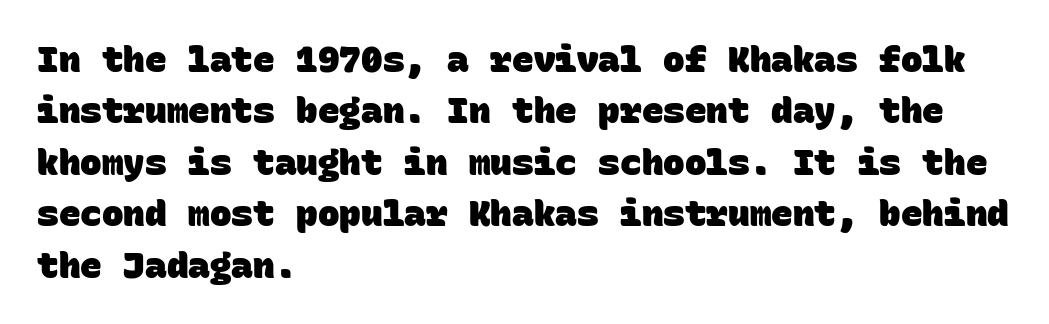
Q: Is the text bold? A: Yes.
Q: Is the typeface a serif or a sans-serif typeface? A: Sans-serif.
Q: Is the text underlined? A: No.
Q: How is the paragraph aligned? A: Left-aligned.
Q: Is the spacing between letters normal or unusually wide? A: Normal.
Q: Is the spacing between lines tight, normal or loose? A: Normal.
Q: Width (condensed, normal, or wide)? A: Normal.
Q: Stroke contrast? A: Low.
Q: x-height? A: Large.
Q: Monospaced? A: Yes.
